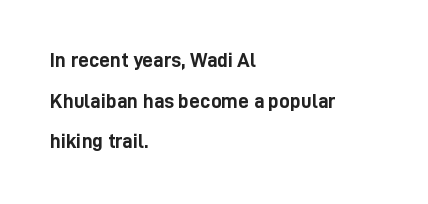
Clear beneath every line of the passage. Each new line begins a long way beneath the previous one. These lines were composed using upright roman letters. The gaps between neighbouring characters are ordinary and unremarkable. Leftover space on each line is placed entirely after the last word.
